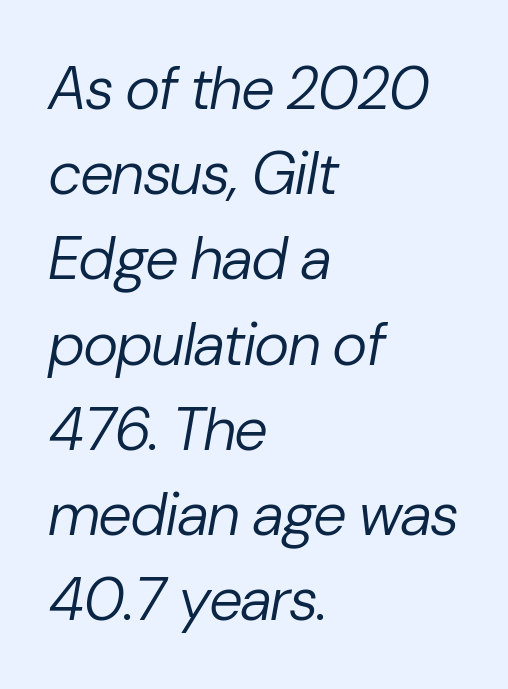
The image shows 60 px regular-weight type, italic (leaning right); set left-aligned, normal line spacing (1.42x), normal letter spacing, not underlined; low stroke contrast and a medium x-height.
